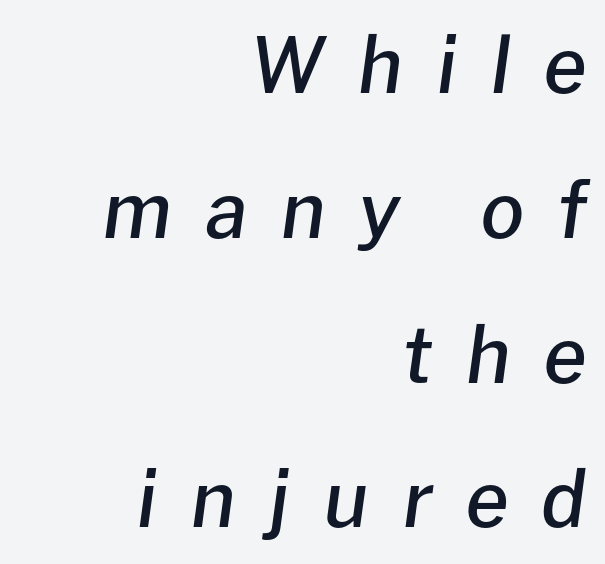
The image shows 77 px semibold type, italic (leaning right); set right-aligned, line spacing 1.88x, unusually wide letter spacing (+0.43 em), not underlined; low stroke contrast and a medium x-height.
